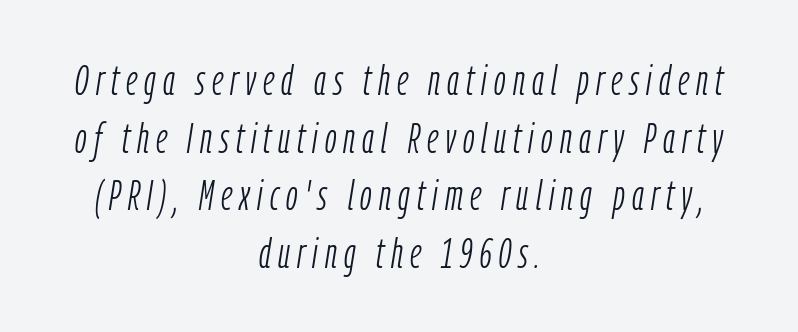
The image shows 42 px light, condensed type, italic (leaning right); set centered, normal line spacing (1.37x), not underlined; low stroke contrast and a medium x-height.
